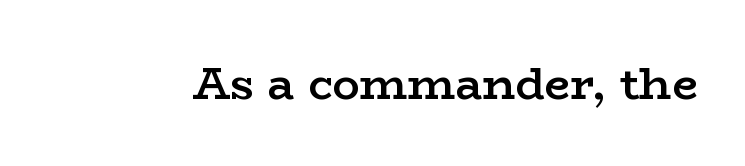
The image shows 45 px semibold, wide serif type, upright; set normal letter spacing, not underlined; low stroke contrast and a medium x-height.
